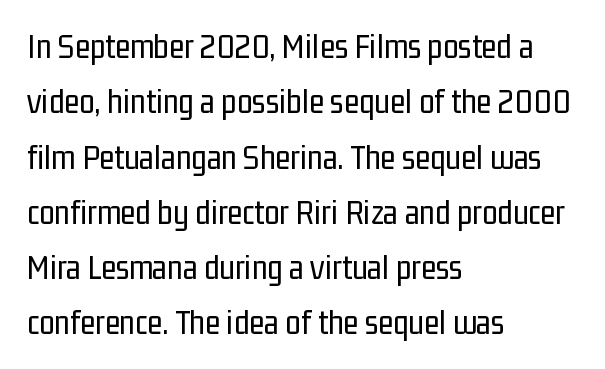
The space beneath each line is pristine and unruled. Posture: vertical. Spacing between characters is what you'd get straight out of the box. A light-to-regular cut is what we see here. Stroke terminals: plain, sans-serif.
